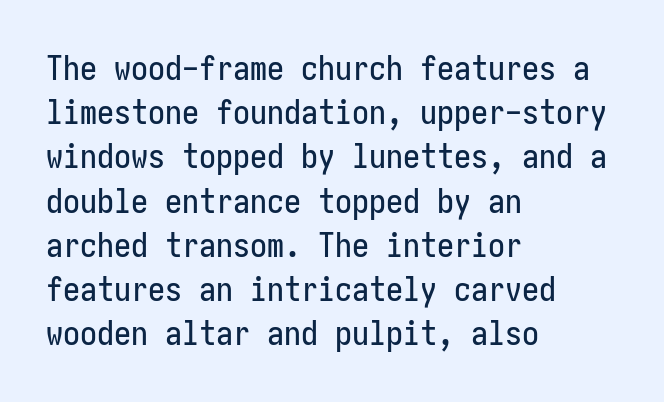
{"serif": "no", "italic": "no", "width": "condensed", "stroke_contrast": "low", "x_height": "medium", "underline": "no", "align": "left", "line_spacing": "normal", "line_spacing_ratio": 1.3, "letter_spacing": "normal", "letter_spacing_em": 0.0, "glyph_px": 34}
